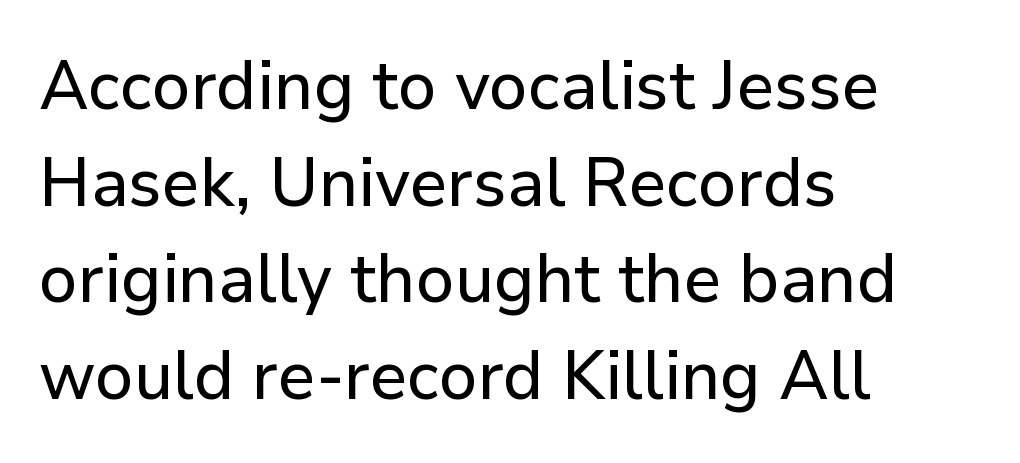
The image shows 69 px sans-serif type, upright; set left-aligned, normal line spacing (1.4x), normal letter spacing, not underlined; low stroke contrast and a medium x-height.
